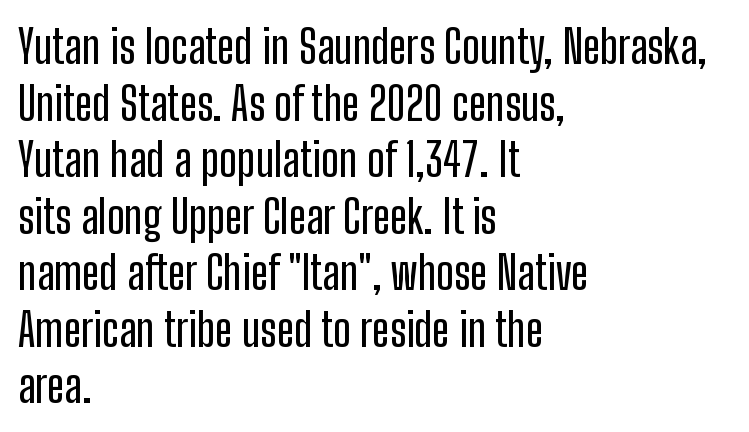
{"serif": "no", "italic": "no", "width": "condensed", "stroke_contrast": "low", "x_height": "medium", "monospaced": "no", "underline": "no", "align": "left", "line_spacing_ratio": 1.23, "letter_spacing": "normal", "letter_spacing_em": 0.0, "glyph_px": 46}
